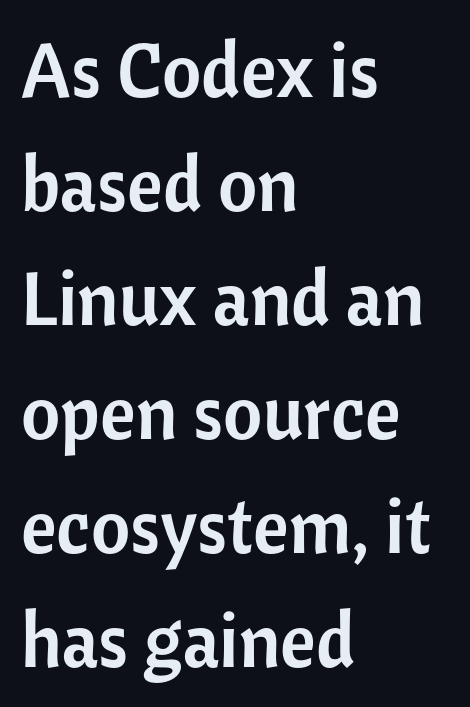
The image shows 76 px sans-serif type, upright; set left-aligned, normal line spacing (1.5x), normal letter spacing, not underlined; low stroke contrast and a medium x-height.
